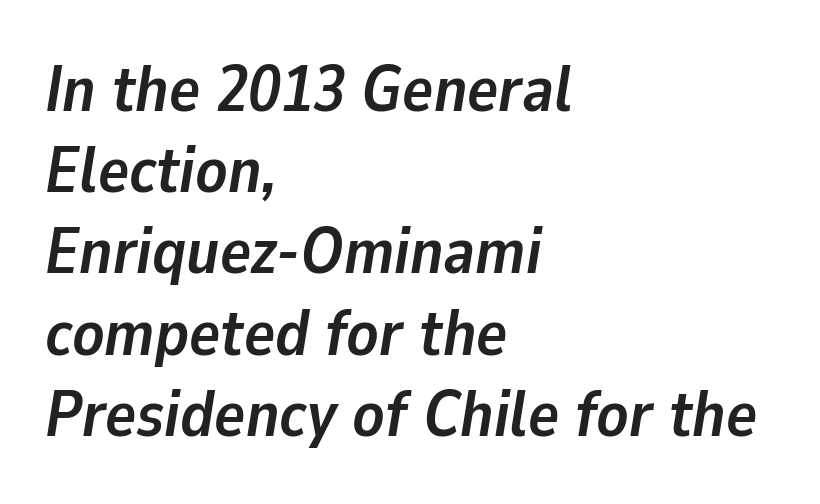
{"italic": "yes", "lean": "right", "slant_degrees": 9, "bold": "yes", "weight": "semibold", "width": "normal", "stroke_contrast": "low", "x_height": "medium", "monospaced": "no", "underline": "no", "align": "left", "line_spacing": "normal", "line_spacing_ratio": 1.25, "letter_spacing": "normal", "letter_spacing_em": 0.0, "glyph_px": 65}
